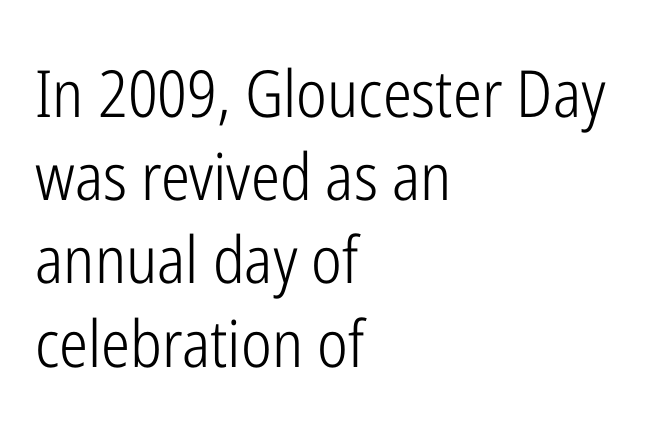
The image shows 65 px light, condensed sans-serif type, upright; set left-aligned, normal line spacing (1.28x), normal letter spacing, not underlined; low stroke contrast and a medium x-height.
